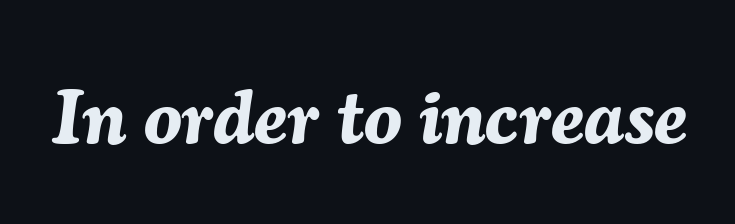
Q: Is the text bold? A: Yes.
Q: Is the text italic (slanted)? A: Yes, it leans right by about 7 degrees.
Q: Is the text underlined? A: No.
Q: Is the spacing between letters normal or unusually wide? A: Normal.
Q: Width (condensed, normal, or wide)? A: Normal.
Q: Stroke contrast? A: Medium.
Q: x-height? A: Medium.
Q: Monospaced? A: No.
